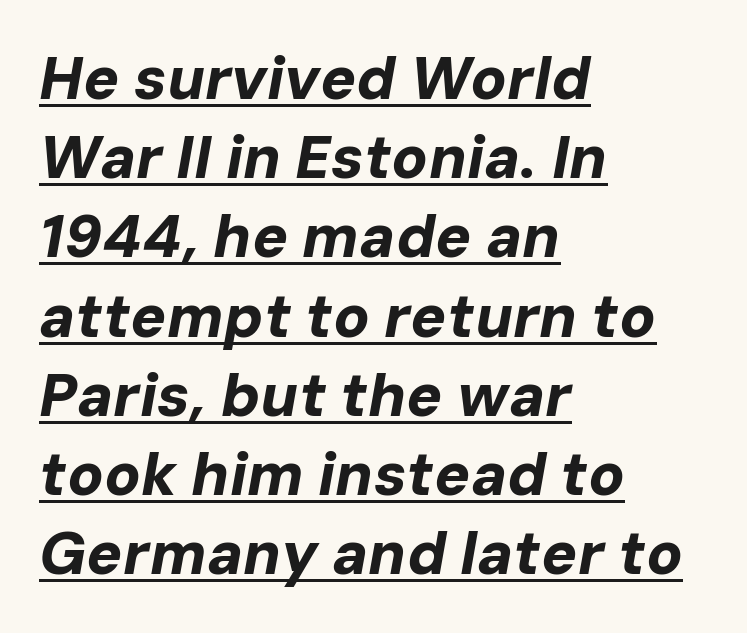
Strokes here are thick enough to call this a true bold. Visually the block forms a straight wall on the left and a jagged coastline on the right. Honestly, the letter spacing is just normal — you wouldn't notice it. Evenly set lines give the paragraph a standard silhouette. The passage shown is typed in a proportional face where columns would drift.
